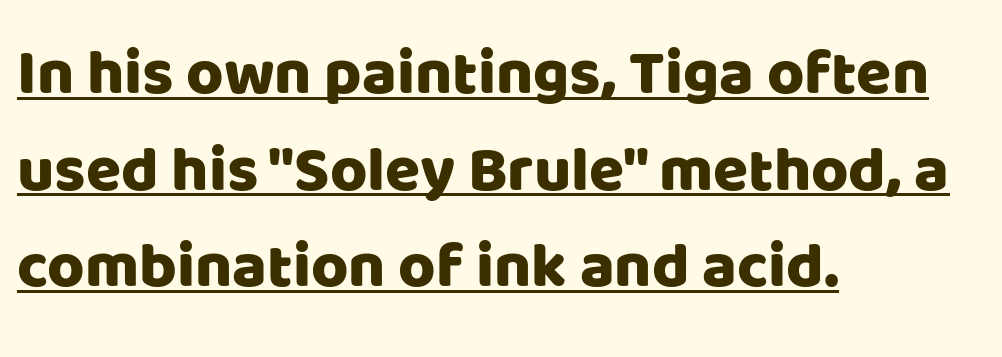
{"serif": "no", "italic": "no", "width": "normal", "stroke_contrast": "low", "x_height": "large", "monospaced": "no", "underline": "yes", "align": "left", "line_spacing": "normal", "line_spacing_ratio": 1.51, "letter_spacing": "normal", "letter_spacing_em": 0.0, "glyph_px": 64}
